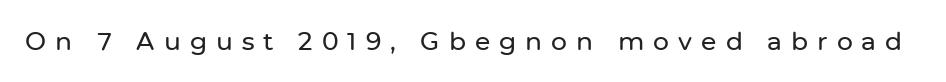
Q: Is the text italic (slanted)? A: No, it is upright.
Q: Is the text underlined? A: No.
Q: Is the spacing between letters normal or unusually wide? A: Unusually wide.
